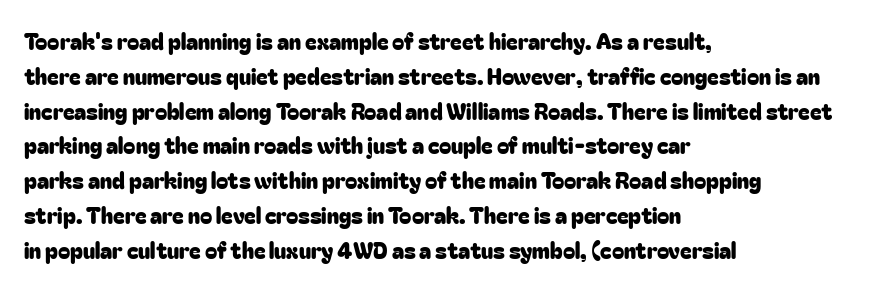
Q: Is the text italic (slanted)? A: No, it is upright.
Q: Is the text underlined? A: No.
Q: How is the paragraph aligned? A: Left-aligned.
Q: Is the spacing between letters normal or unusually wide? A: Normal.
Q: Is the spacing between lines tight, normal or loose? A: Normal.
